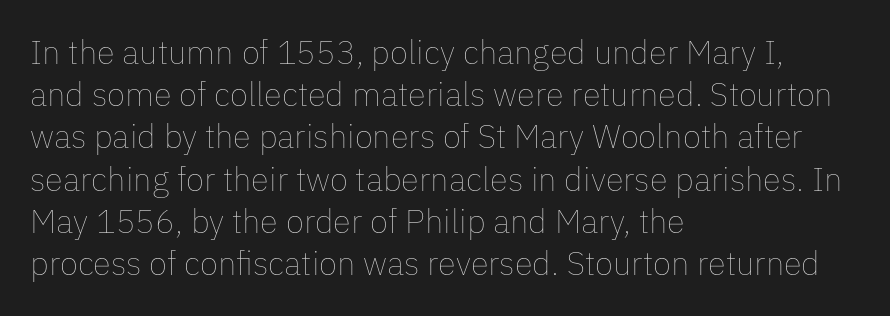
{"italic": "no", "bold": "no", "weight": "thin", "width": "normal", "stroke_contrast": "low", "x_height": "medium", "monospaced": "no", "underline": "no", "align": "left", "line_spacing": "normal", "line_spacing_ratio": 1.28, "letter_spacing": "normal", "letter_spacing_em": 0.0, "glyph_px": 33}
